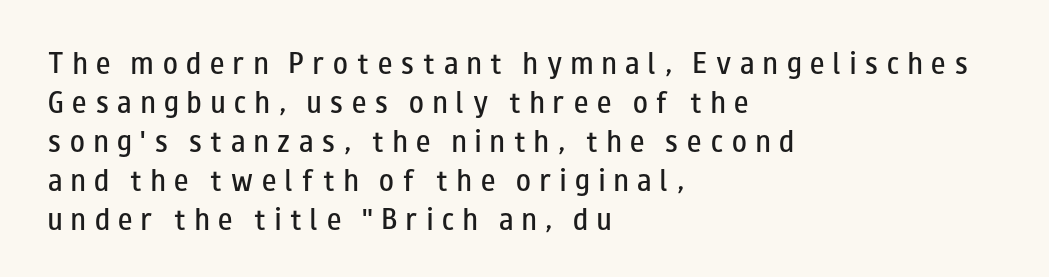
{"italic": "no", "bold": "semi", "underline": "no", "align": "left", "line_spacing": "normal", "line_spacing_ratio": 1.62, "letter_spacing": "wide", "letter_spacing_em": 0.37, "glyph_px": 24}
